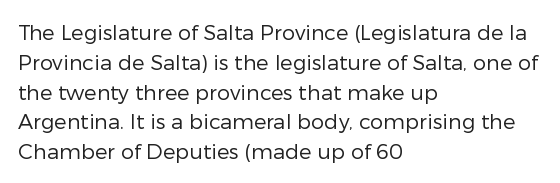
Q: Is the text bold? A: No.
Q: Is the text italic (slanted)? A: No, it is upright.
Q: Is the text underlined? A: No.
Q: How is the paragraph aligned? A: Left-aligned.
Q: Is the spacing between letters normal or unusually wide? A: Normal.
Q: Is the spacing between lines tight, normal or loose? A: Normal.
